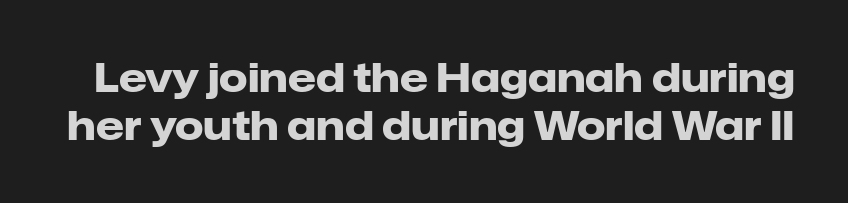
The image shows 40 px heavy sans-serif type, upright; set line spacing 1.2x, normal letter spacing, not underlined; low stroke contrast and a medium x-height.
